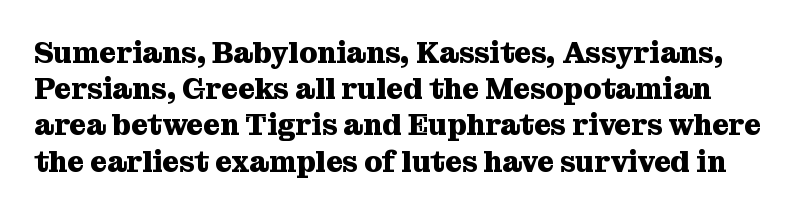
Q: Is the text bold? A: Yes.
Q: Is the text italic (slanted)? A: No, it is upright.
Q: Is the typeface a serif or a sans-serif typeface? A: Serif.
Q: Is the text underlined? A: No.
Q: Is the spacing between letters normal or unusually wide? A: Normal.
Q: Is the spacing between lines tight, normal or loose? A: Normal.
Q: Width (condensed, normal, or wide)? A: Normal.
Q: Stroke contrast? A: Medium.
Q: x-height? A: Medium.
Q: Monospaced? A: No.
